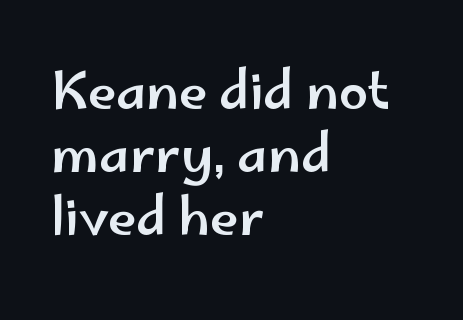
The image shows 52 px wide sans-serif type, upright; set left-aligned, line spacing 1.21x, normal letter spacing, not underlined; low stroke contrast and a small x-height.
